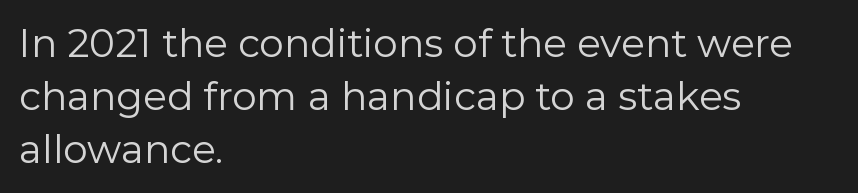
Nobody touched the tracking dial on this one. Ascenders rise straight up at ninety degrees. The typeface has the unassuming heft of standard copy or less. Reading down the column, the eye jumps a familiar distance to each next line. Spacing verdict: proportional, widths tailored to each character.
